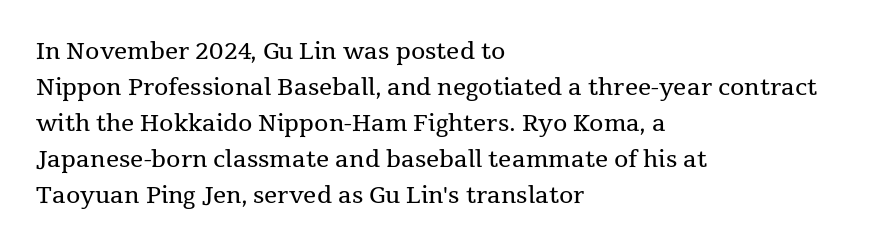
The image shows 23 px text type, upright; set left-aligned, normal line spacing (1.57x), normal letter spacing, not underlined.
